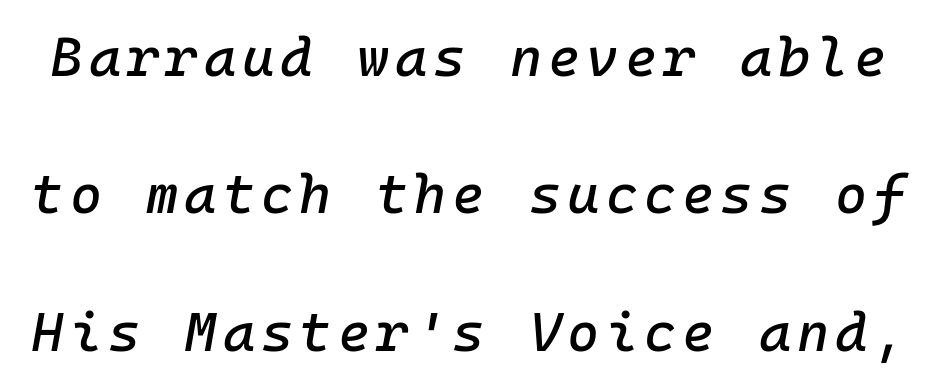
{"italic": "yes", "lean": "right", "slant_degrees": 10, "width": "normal", "stroke_contrast": "low", "x_height": "medium", "monospaced": "yes", "underline": "no", "line_spacing": "loose", "line_spacing_ratio": 2.5, "glyph_px": 55}
